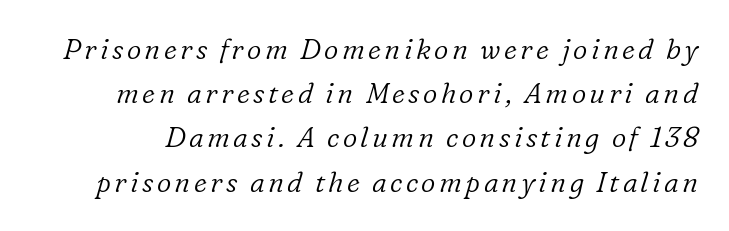
The image shows 28 px light serif type, italic (leaning right); set normal line spacing (1.58x), not underlined; low stroke contrast and a medium x-height.
